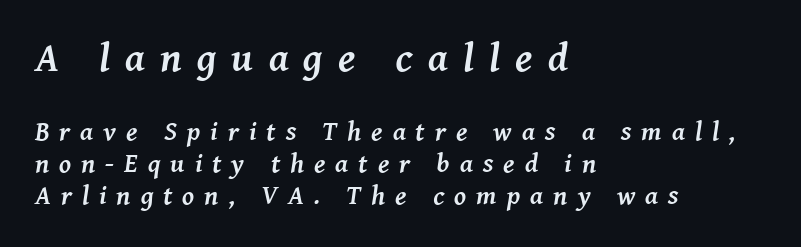
Q: Is the text bold? A: Yes.
Q: Is the text italic (slanted)? A: Yes, it leans right by about 8 degrees.
Q: Is the typeface a serif or a sans-serif typeface? A: Serif.
Q: Is the text underlined? A: No.
Q: How is the paragraph aligned? A: Left-aligned.
Q: Is the spacing between letters normal or unusually wide? A: Unusually wide.
Q: Which block of text is set in a larger size, the first (top) or the second (bottom)? A: The first (top) one.
Q: Width (condensed, normal, or wide)? A: Normal.
Q: Stroke contrast? A: Medium.
Q: x-height? A: Medium.
Q: Monospaced? A: No.
